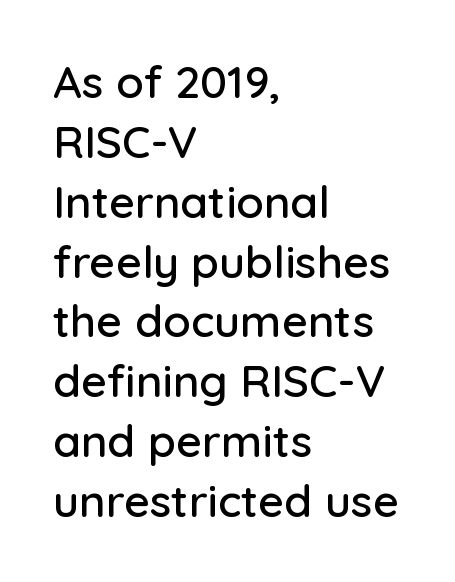
Alignment: flush left. The type family on display is of the sans-serif kind. A typesetter would call this leading conventional body-copy spacing. The letterforms sit shoulder to shoulder at normal distance. Nobody drew a line under any word here. Notice how the stems are strictly vertical — no italics here.
